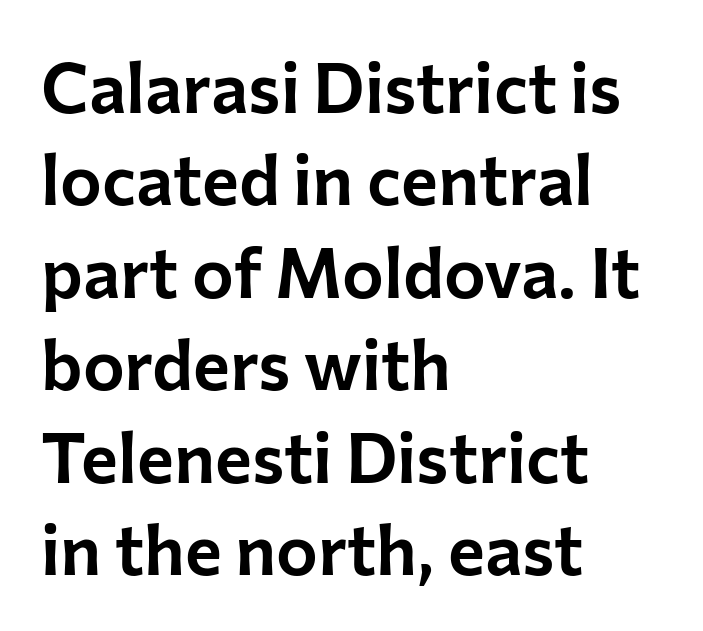
Caption: standard tracking, unaltered. Just letters on the line, the space beneath them empty. If you measured baseline to baseline, you'd find a middling distance. Left-aligned paragraph, ragged on the right. These lines were composed using upright roman letters.
